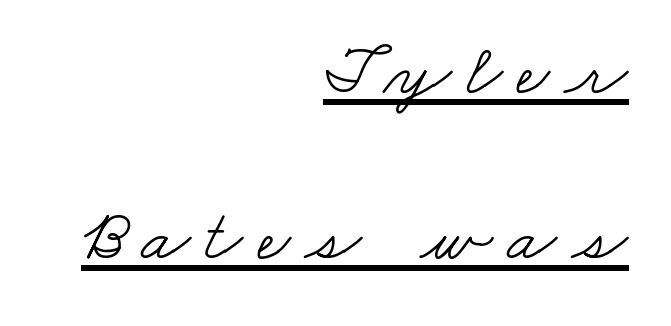
Q: Is the text bold? A: No.
Q: Is the typeface a serif or a sans-serif typeface? A: Serif.
Q: Is the text underlined? A: Yes.
Q: How is the paragraph aligned? A: Right-aligned.
Q: Is the spacing between letters normal or unusually wide? A: Unusually wide.
Q: Is the spacing between lines tight, normal or loose? A: Loose.
Q: Width (condensed, normal, or wide)? A: Wide.
Q: Stroke contrast? A: Low.
Q: x-height? A: Small.
Q: Monospaced? A: No.
